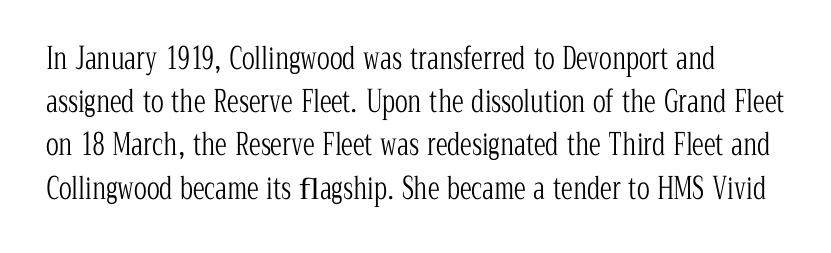
{"serif": "yes", "italic": "no", "bold": "no", "weight": "light", "width": "condensed", "stroke_contrast": "low", "x_height": "medium", "monospaced": "no", "underline": "no", "line_spacing": "normal", "line_spacing_ratio": 1.44, "letter_spacing": "normal", "letter_spacing_em": 0.0, "glyph_px": 30}
